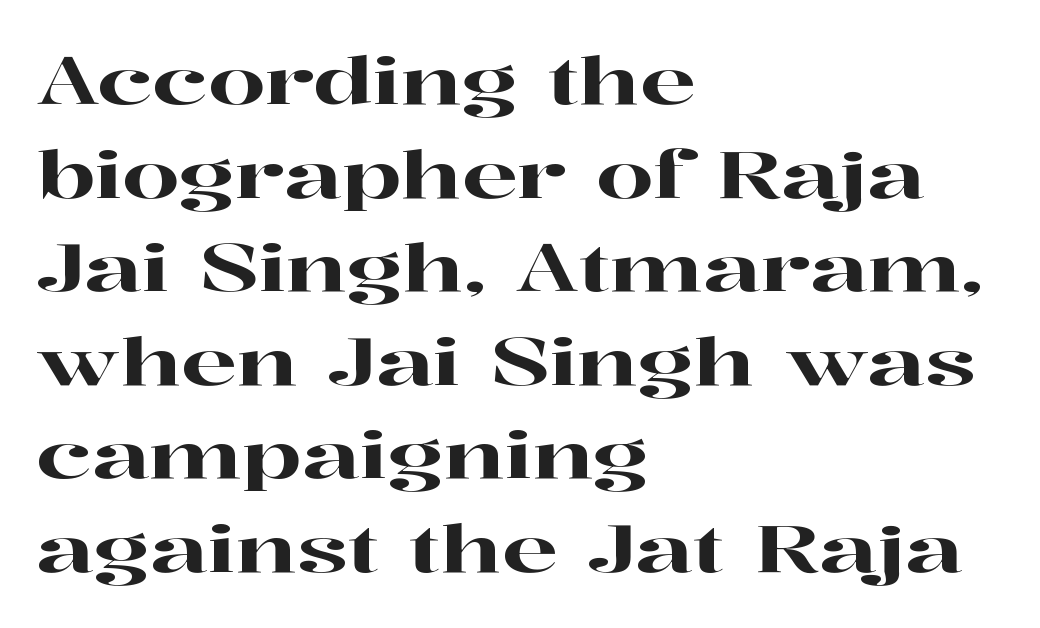
The image shows 65 px wide serif type, upright; set left-aligned, normal line spacing (1.44x), normal letter spacing, not underlined; high stroke contrast and a medium x-height.
